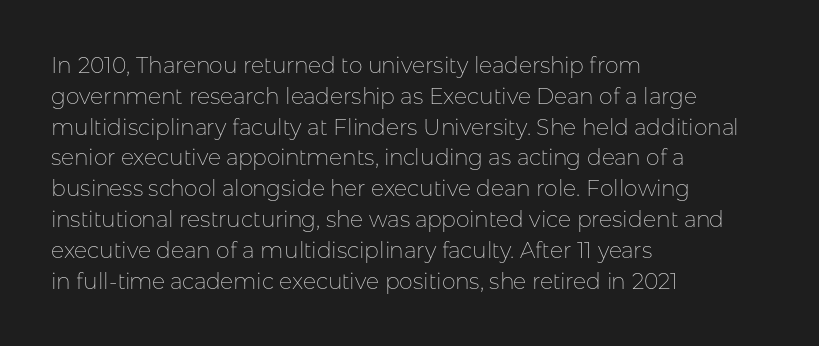
Q: Is the text bold? A: No.
Q: Is the text italic (slanted)? A: No, it is upright.
Q: Is the text underlined? A: No.
Q: How is the paragraph aligned? A: Left-aligned.
Q: Is the spacing between letters normal or unusually wide? A: Normal.
Q: Is the spacing between lines tight, normal or loose? A: Normal.
